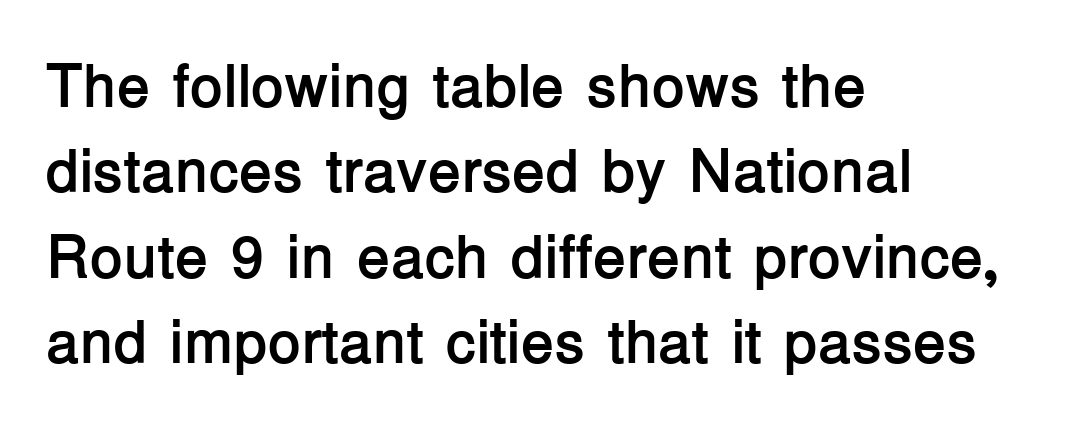
Honestly, the letter spacing is just normal — you wouldn't notice it. Rows of type keep a routine distance in the vertical direction. This is the regular roman posture of the typeface. Classification — sans serif. Character widths vary here, with narrow letters taking less room than wide ones.
